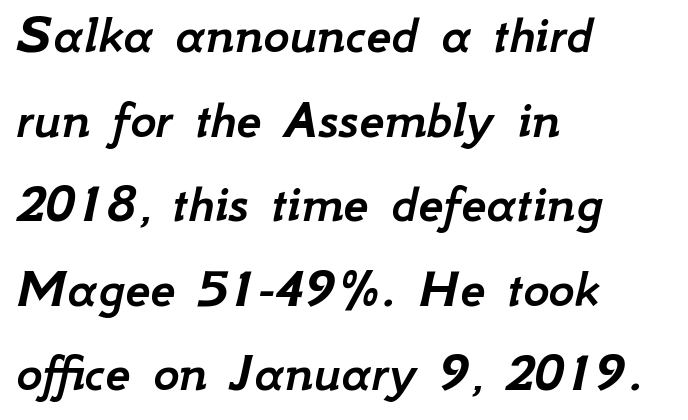
{"italic": "yes", "lean": "right", "slant_degrees": 12, "width": "normal", "stroke_contrast": "low", "x_height": "small", "monospaced": "no", "underline": "no", "align": "left", "line_spacing": "normal", "line_spacing_ratio": 1.51, "letter_spacing": "normal", "letter_spacing_em": 0.0, "glyph_px": 56}
